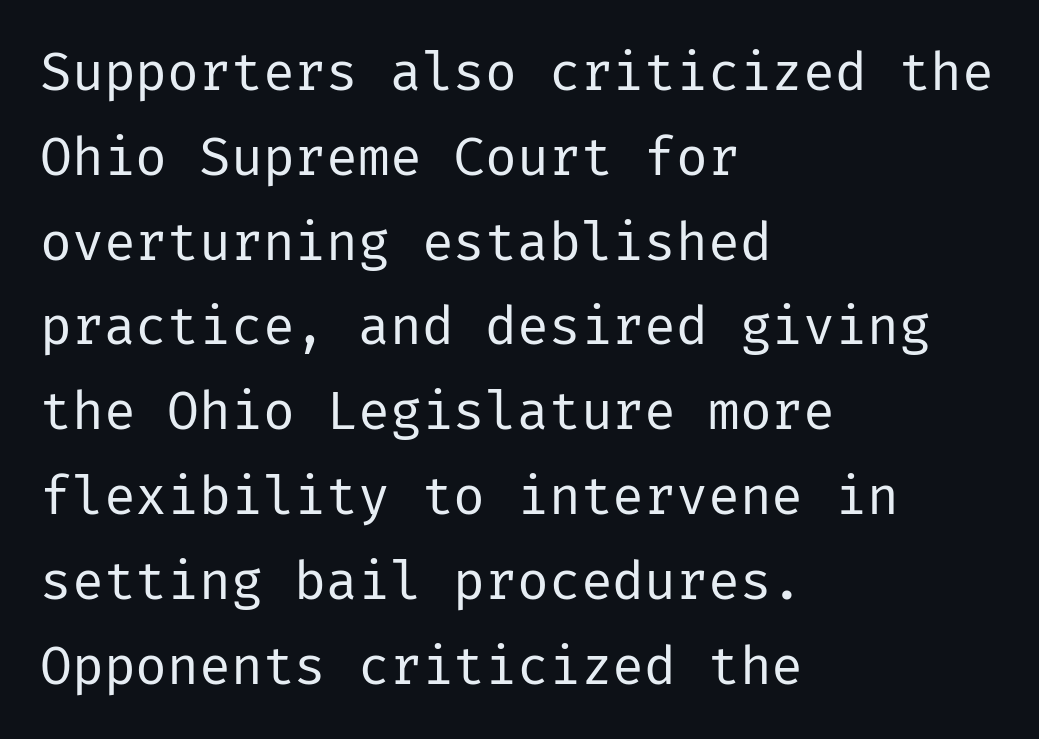
The image shows 53 px regular-weight sans-serif type, upright; set left-aligned, normal line spacing (1.6x), normal letter spacing, not underlined; low stroke contrast and a medium x-height.
